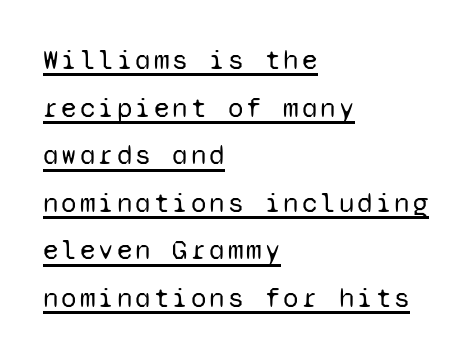
{"serif": "no", "italic": "no", "bold": "no", "weight": "regular", "width": "normal", "stroke_contrast": "low", "x_height": "medium", "monospaced": "yes", "underline": "yes", "align": "left", "line_spacing": "normal", "line_spacing_ratio": 1.7, "glyph_px": 28}
